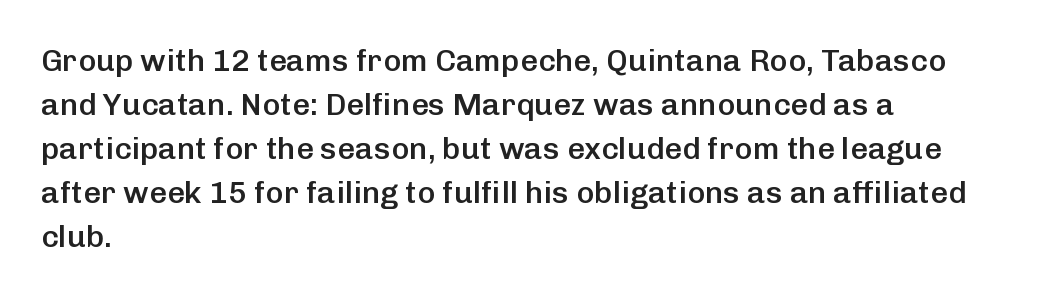
The image shows 31 px semibold sans-serif type, upright; set left-aligned, normal line spacing (1.42x), normal letter spacing, not underlined; low stroke contrast and a medium x-height.
